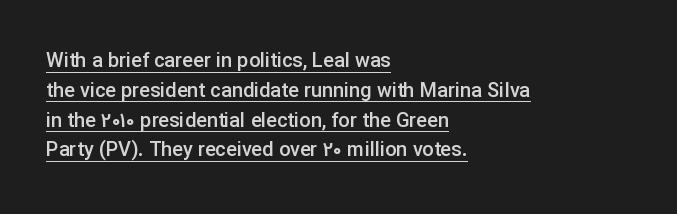
The image shows 20 px text type, upright; set left-aligned, normal line spacing (1.49x), normal letter spacing, underlined.
